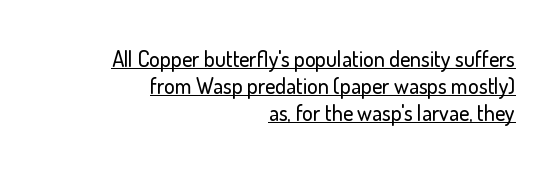
Q: Is the text italic (slanted)? A: No, it is upright.
Q: Is the text underlined? A: Yes.
Q: How is the paragraph aligned? A: Right-aligned.
Q: Is the spacing between letters normal or unusually wide? A: Normal.
